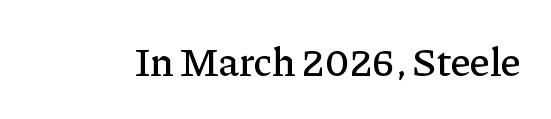
Each word holds together tightly as a unit, with standard inter-letter gaps. I'd call this a serif setting — the letters wear small feet. Style check: upright. Clear beneath every line of the passage. The face used here is proportionally spaced, like ordinary book or web type.
